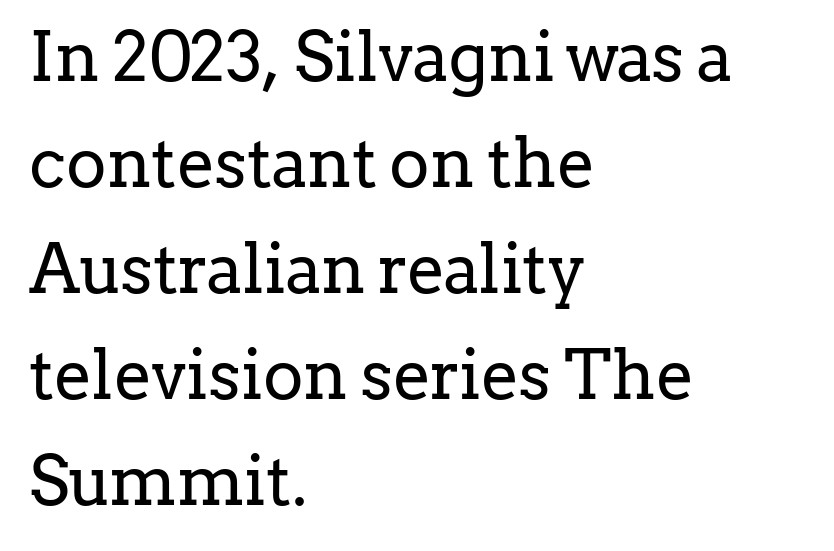
The image shows 68 px regular-weight serif type, upright; set left-aligned, normal line spacing (1.56x), normal letter spacing, not underlined; low stroke contrast and a medium x-height.
